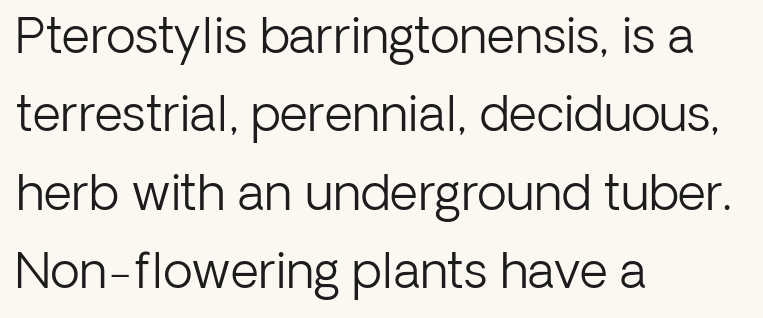
Q: Is the text bold? A: No.
Q: Is the text italic (slanted)? A: No, it is upright.
Q: Is the typeface a serif or a sans-serif typeface? A: Sans-serif.
Q: Is the text underlined? A: No.
Q: How is the paragraph aligned? A: Left-aligned.
Q: Is the spacing between letters normal or unusually wide? A: Normal.
Q: Is the spacing between lines tight, normal or loose? A: Normal.
Q: Width (condensed, normal, or wide)? A: Normal.
Q: Stroke contrast? A: Low.
Q: x-height? A: Medium.
Q: Monospaced? A: No.
